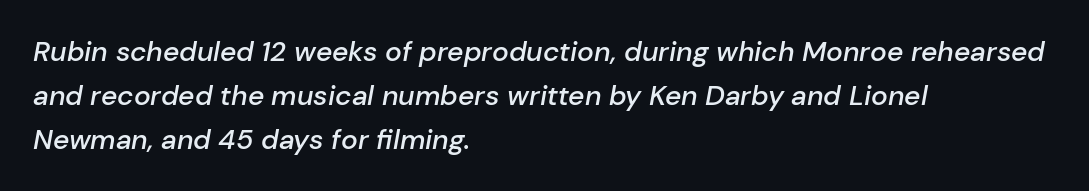
Q: Is the text bold? A: Semi-bold.
Q: Is the text italic (slanted)? A: Yes, it leans right by about 10 degrees.
Q: Is the text underlined? A: No.
Q: How is the paragraph aligned? A: Left-aligned.
Q: Is the spacing between letters normal or unusually wide? A: Normal.
Q: Is the spacing between lines tight, normal or loose? A: Normal.
Q: Width (condensed, normal, or wide)? A: Normal.
Q: Stroke contrast? A: Low.
Q: x-height? A: Medium.
Q: Monospaced? A: No.
